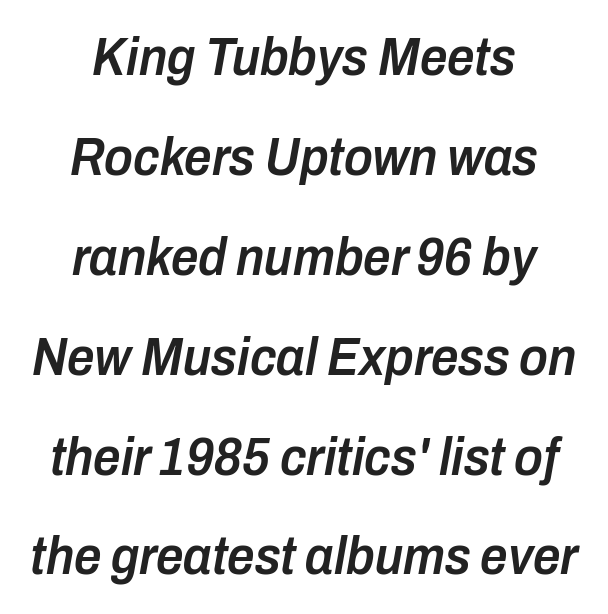
Proportional: the letters do not fall into vertical columns. Weight: semibold (demi). Rule under the text: the space is simply empty. Students, note that the glyphs here touch the page at normal intervals. When letters slant like this, we call the style italic. This rendering uses center alignment, leaving both contours irregular but symmetric.
